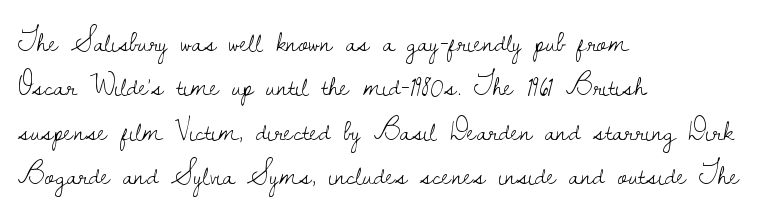
The image shows 29 px light serif type; set left-aligned, normal line spacing (1.53x), normal letter spacing, not underlined; low stroke contrast and a small x-height.
